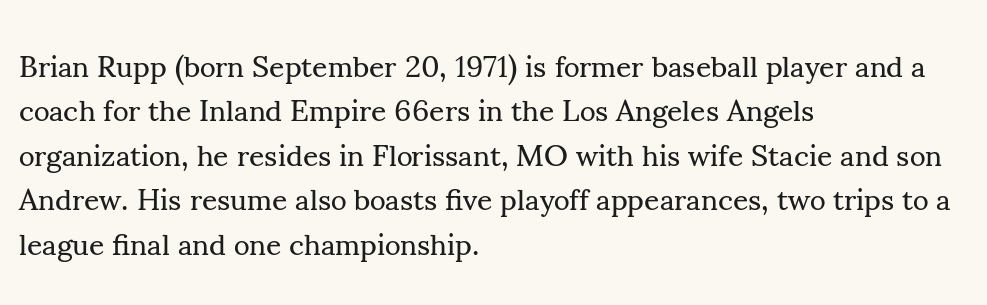
{"serif": "yes", "italic": "no", "bold": "no", "weight": "regular", "width": "normal", "stroke_contrast": "medium", "x_height": "small", "monospaced": "no", "underline": "no", "align": "left", "line_spacing": "normal", "line_spacing_ratio": 1.48, "letter_spacing": "normal", "letter_spacing_em": 0.0, "glyph_px": 30}
